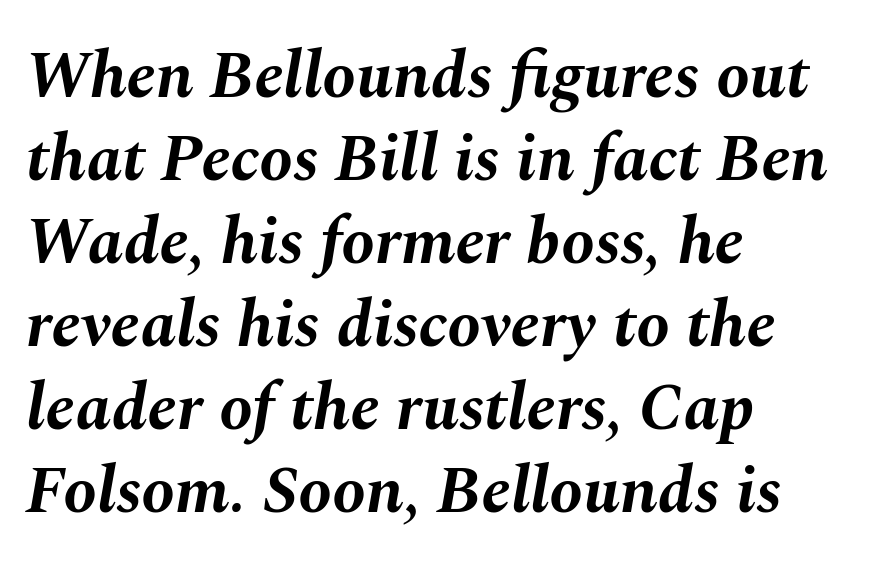
Q: Is the text bold? A: Yes.
Q: Is the text italic (slanted)? A: Yes, it leans right by about 10 degrees.
Q: Is the text underlined? A: No.
Q: How is the paragraph aligned? A: Left-aligned.
Q: Is the spacing between letters normal or unusually wide? A: Normal.
Q: Width (condensed, normal, or wide)? A: Normal.
Q: Stroke contrast? A: Medium.
Q: x-height? A: Medium.
Q: Monospaced? A: No.
